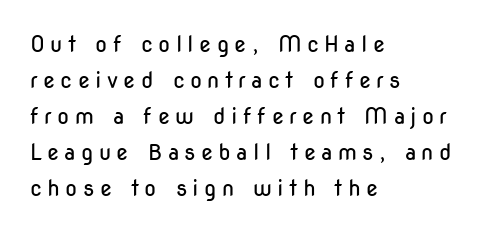
{"italic": "no", "bold": "no", "underline": "no", "align": "left", "line_spacing": "normal", "line_spacing_ratio": 1.64, "letter_spacing": "wide", "letter_spacing_em": 0.24, "glyph_px": 22}
